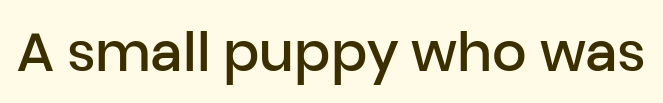
{"serif": "no", "italic": "no", "bold": "semi", "weight": "semibold", "width": "normal", "stroke_contrast": "low", "x_height": "medium", "monospaced": "no", "underline": "no", "letter_spacing": "normal", "letter_spacing_em": 0.0, "glyph_px": 54}
